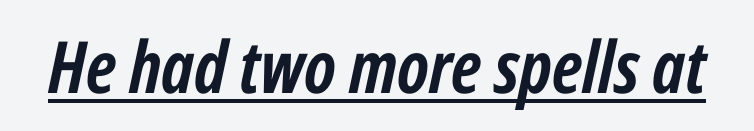
Underlining? Definitely there. Quick note: italic. The tracking reads as untouched default to a designer's eye. Each letter keeps its own natural width here, so spacing adapts to shape. The rendering uses a bold face; every stroke is thick and dark.
